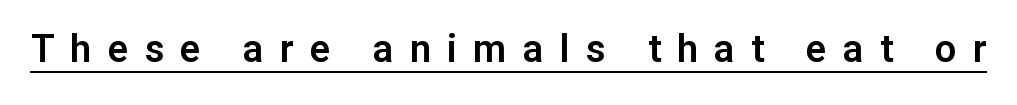
Q: Is the text italic (slanted)? A: No, it is upright.
Q: Is the typeface a serif or a sans-serif typeface? A: Sans-serif.
Q: Is the text underlined? A: Yes.
Q: Is the spacing between letters normal or unusually wide? A: Unusually wide.
Q: Width (condensed, normal, or wide)? A: Normal.
Q: Stroke contrast? A: Low.
Q: x-height? A: Medium.
Q: Monospaced? A: No.
